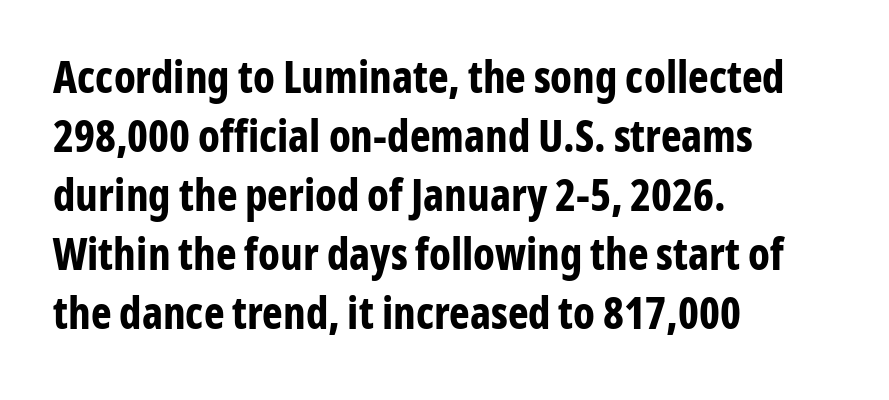
{"serif": "no", "italic": "no", "bold": "yes", "weight": "bold", "width": "condensed", "stroke_contrast": "low", "x_height": "medium", "monospaced": "no", "underline": "no", "align": "left", "line_spacing": "normal", "line_spacing_ratio": 1.34, "letter_spacing": "normal", "letter_spacing_em": 0.0, "glyph_px": 44}
